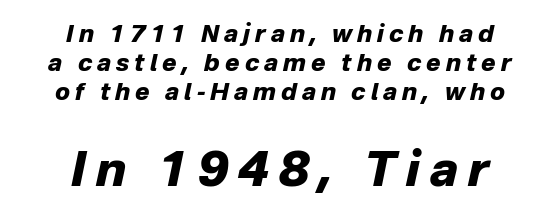
The image shows 48 px heavy type, italic (leaning right); set centered, line spacing 1.21x, unusually wide letter spacing (+0.21 em), not underlined; the second (bottom) block is 2.0x larger; low stroke contrast and a medium x-height.
